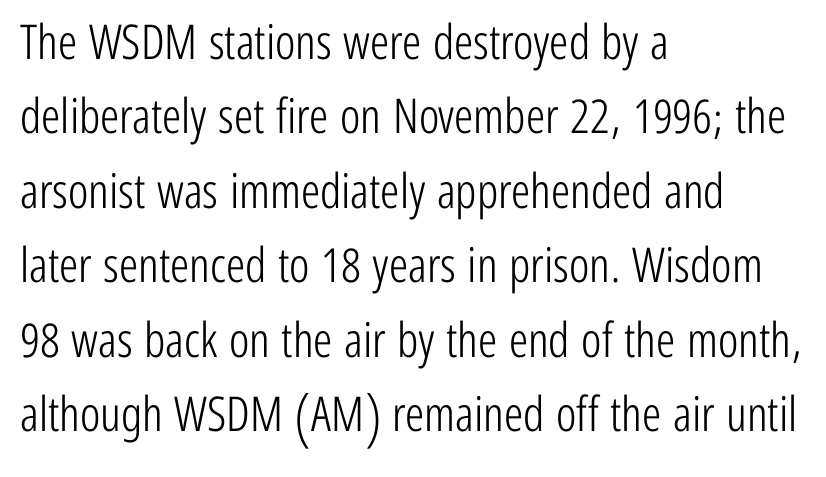
The image shows 48 px light, condensed sans-serif type, upright; set left-aligned, normal line spacing (1.55x), normal letter spacing, not underlined; low stroke contrast and a medium x-height.
